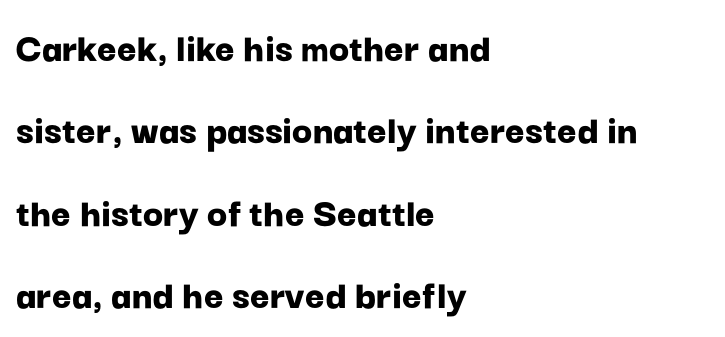
These lines keep a tight, regular rhythm from letter to letter. Looks like regular typesetting: each glyph gets only the width it needs. Descenders are the only things crossing below the line. This is sans-serif lettering, the kind often seen on screens and signage. Whoever set this chose breathing room over compactness in the vertical rhythm. Ordinary non-slanted type is in use.
